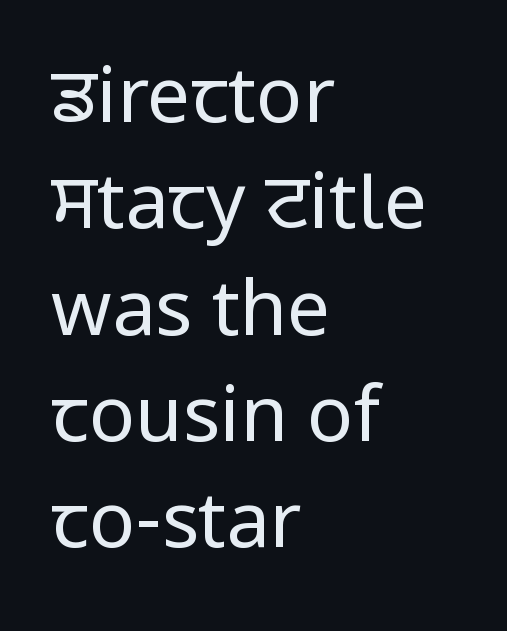
Layout note: lines flush left. Each stroke keeps to a modest, everyday thickness or less. A typesetter would mark this as roman, not italic. The space beneath each line is pristine and unruled.
